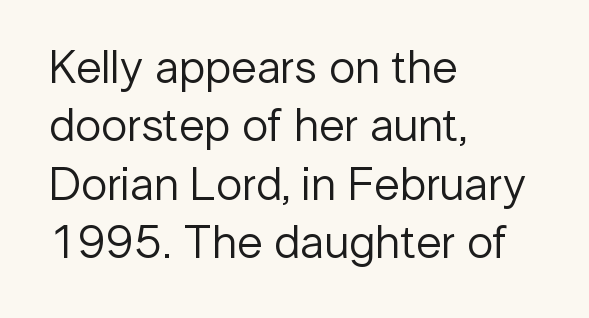
{"serif": "no", "italic": "no", "bold": "no", "weight": "regular", "width": "normal", "stroke_contrast": "low", "x_height": "medium", "monospaced": "no", "underline": "no", "align": "left", "line_spacing_ratio": 1.24, "letter_spacing": "normal", "letter_spacing_em": 0.0, "glyph_px": 47}
